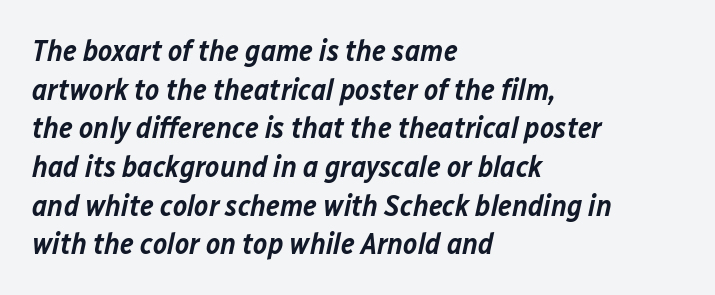
Q: Is the text bold? A: Semi-bold.
Q: Is the text italic (slanted)? A: Yes, it leans right by about 12 degrees.
Q: Is the text underlined? A: No.
Q: How is the paragraph aligned? A: Left-aligned.
Q: Is the spacing between letters normal or unusually wide? A: Normal.
Q: Is the spacing between lines tight, normal or loose? A: Normal.
Q: Width (condensed, normal, or wide)? A: Normal.
Q: Stroke contrast? A: Low.
Q: x-height? A: Medium.
Q: Monospaced? A: No.
